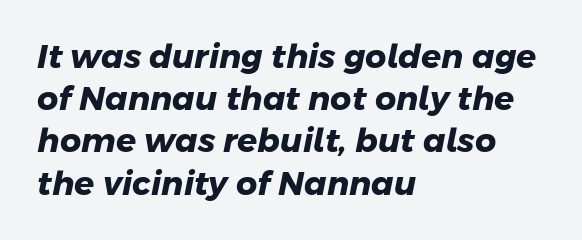
Q: Is the text bold? A: Yes.
Q: Is the typeface a serif or a sans-serif typeface? A: Sans-serif.
Q: Is the text underlined? A: No.
Q: How is the paragraph aligned? A: Left-aligned.
Q: Is the spacing between letters normal or unusually wide? A: Normal.
Q: Is the spacing between lines tight, normal or loose? A: Normal.
Q: Width (condensed, normal, or wide)? A: Normal.
Q: Stroke contrast? A: Low.
Q: x-height? A: Medium.
Q: Monospaced? A: No.
